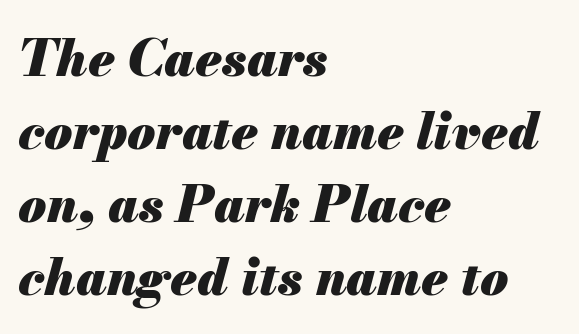
Each new line begins a customary step beneath the previous one. The glyphs are unaccompanied by any horizontal stroke below them. The face used here is proportionally spaced, like ordinary book or web type. The rendering applies a slant to the glyphs. Students, note that the glyphs here touch the page at normal intervals. Horizontally, the lines are justified to the leading edge only.
